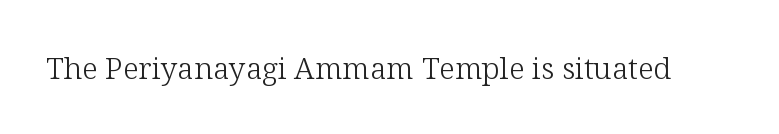
The letters stand straight up with perfectly vertical stems. Letterform terminals end in serifs throughout the passage. The characters are drawn with everyday or finer stroke widths. Words appear dense and cohesive because spacing is normal.
